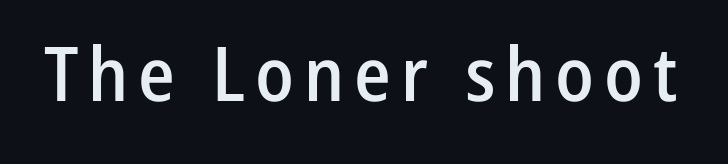
{"serif": "no", "italic": "no", "bold": "semi", "weight": "semibold", "width": "condensed", "stroke_contrast": "low", "x_height": "medium", "monospaced": "no", "underline": "no", "glyph_px": 75}
